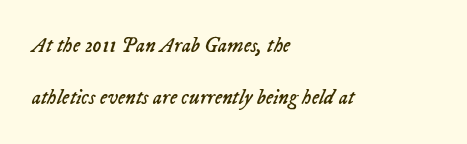
Students, note that the glyphs here touch the page at normal intervals. The words here are not underlined. This rendering uses left alignment, leaving the right contour irregular. Italic? Definitely — the glyphs are oblique. Stems here are at most as thick as an everyday book face.
